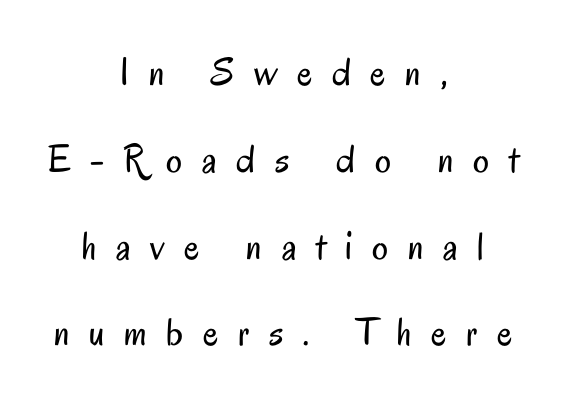
The image shows 40 px regular-weight, condensed sans-serif type, upright; set centered, loose line spacing (2.17x), unusually wide letter spacing (+0.49 em), not underlined; low stroke contrast and a small x-height.
